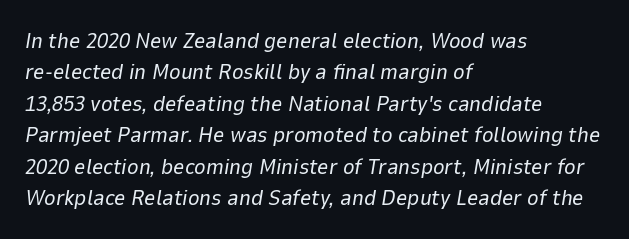
This rendering features lettering with no underline. Is this a heavy cut? Hardly; it is regular or lighter. This block has exactly the height ordinary leading produces. Horizontal alignment here is leftward, the default for most running prose.
